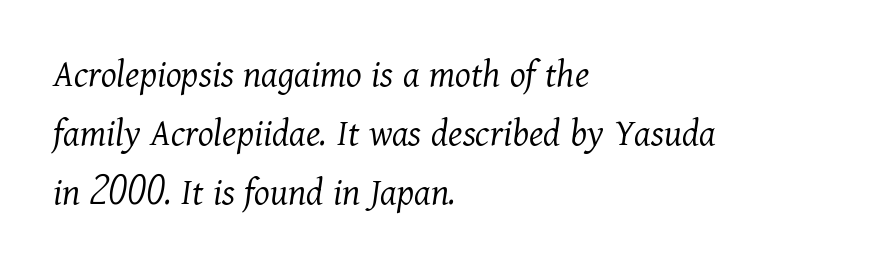
Q: Is the text bold? A: No.
Q: Is the text italic (slanted)? A: Yes, it leans right by about 11 degrees.
Q: Is the typeface a serif or a sans-serif typeface? A: Serif.
Q: Is the text underlined? A: No.
Q: How is the paragraph aligned? A: Left-aligned.
Q: Is the spacing between letters normal or unusually wide? A: Normal.
Q: Is the spacing between lines tight, normal or loose? A: Normal.
Q: Width (condensed, normal, or wide)? A: Normal.
Q: Stroke contrast? A: Medium.
Q: x-height? A: Medium.
Q: Monospaced? A: No.
